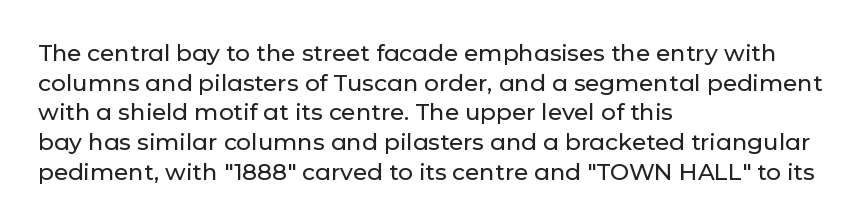
{"italic": "no", "underline": "no", "align": "left", "line_spacing": "normal", "line_spacing_ratio": 1.29, "letter_spacing": "normal", "letter_spacing_em": 0.0, "glyph_px": 23}
